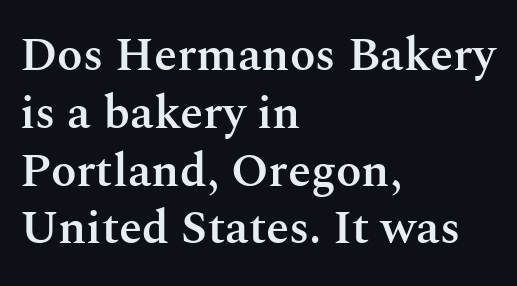
{"serif": "yes", "italic": "no", "bold": "semi", "weight": "semibold", "width": "normal", "stroke_contrast": "medium", "x_height": "medium", "monospaced": "no", "underline": "no", "align": "left", "line_spacing_ratio": 1.23, "letter_spacing": "normal", "letter_spacing_em": 0.0, "glyph_px": 47}
